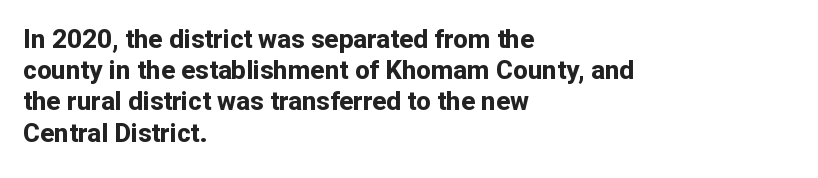
{"italic": "no", "bold": "yes", "underline": "no", "align": "left", "line_spacing_ratio": 1.2, "letter_spacing": "normal", "letter_spacing_em": 0.0, "glyph_px": 26}
